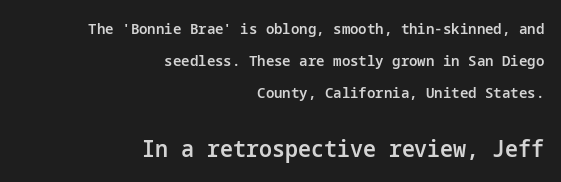
{"italic": "no", "bold": "semi", "underline": "no", "align": "right", "line_spacing": "loose", "line_spacing_ratio": 2.15, "letter_spacing": "normal", "letter_spacing_em": 0.0, "larger_block": "second", "size_ratio": 1.53, "glyph_px": 23}
